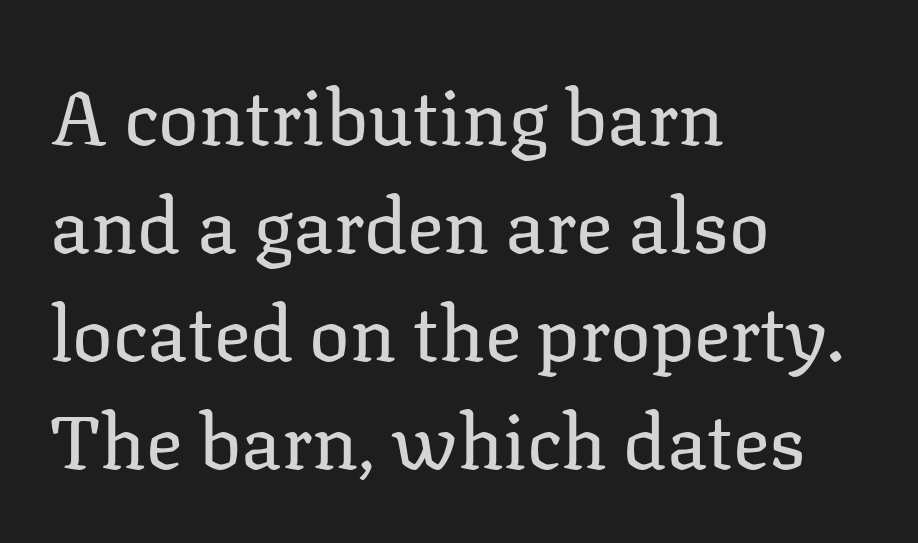
{"serif": "yes", "italic": "no", "bold": "no", "weight": "regular", "width": "normal", "stroke_contrast": "low", "x_height": "medium", "monospaced": "no", "underline": "no", "align": "left", "line_spacing": "normal", "line_spacing_ratio": 1.42, "letter_spacing": "normal", "letter_spacing_em": 0.0, "glyph_px": 76}
